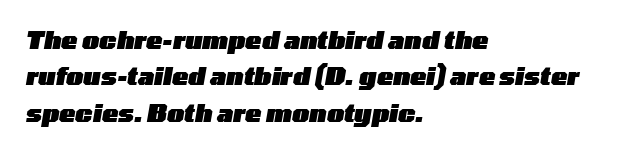
{"italic": "yes", "lean": "right", "slant_degrees": 10, "bold": "yes", "underline": "no", "align": "left", "line_spacing": "normal", "line_spacing_ratio": 1.52, "letter_spacing": "normal", "letter_spacing_em": 0.0, "glyph_px": 24}
